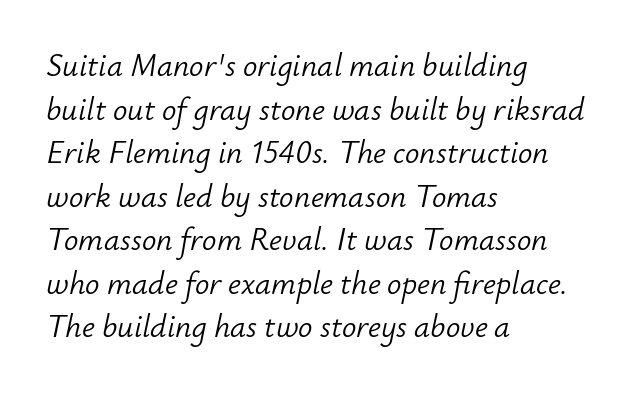
Caption: face not bold, strokes unweighted. If you drew a line through each stem, it would be angled. The passage shown is typed in a proportional face where columns would drift. Rule under the text: the space is simply empty. One-word summary of the alignment: left.
